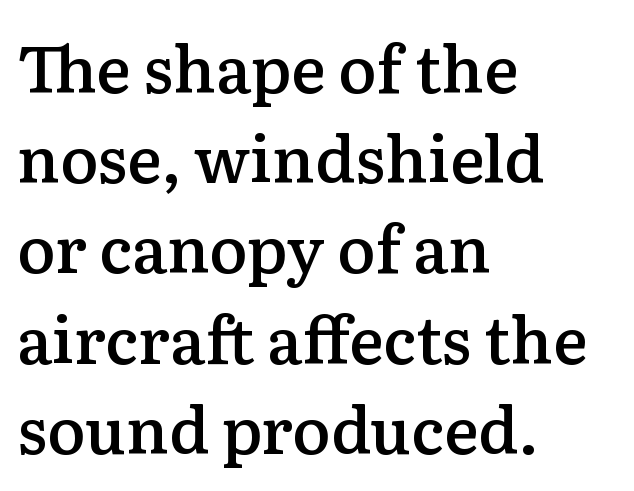
Do the letters lean? They stand straight. These lines are set flush left with a ragged right edge. A typesetter would label this face a serif. Honestly, there is no underline to notice here at all. Character widths vary here, with narrow letters taking less room than wide ones.
